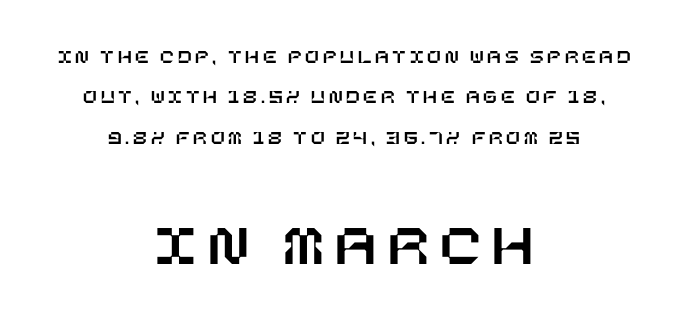
Q: Is the text italic (slanted)? A: No, it is upright.
Q: Is the text underlined? A: No.
Q: How is the paragraph aligned? A: Centered.
Q: Is the spacing between lines tight, normal or loose? A: Loose.
Q: Which block of text is set in a larger size, the first (top) or the second (bottom)? A: The second (bottom) one.
Q: Width (condensed, normal, or wide)? A: Normal.
Q: Stroke contrast? A: Low.
Q: x-height? A: Large.
